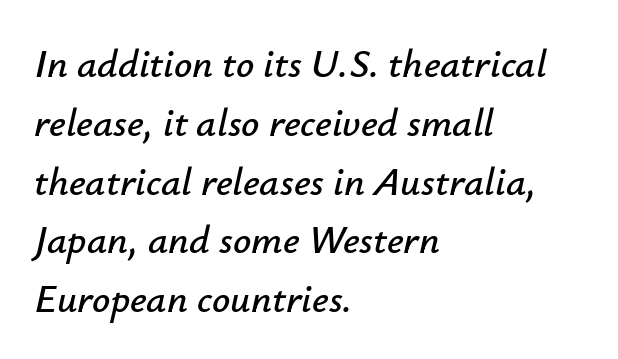
{"italic": "yes", "lean": "right", "slant_degrees": 12, "width": "normal", "stroke_contrast": "low", "x_height": "small", "monospaced": "no", "underline": "no", "align": "left", "line_spacing": "normal", "line_spacing_ratio": 1.47, "letter_spacing": "normal", "letter_spacing_em": 0.0, "glyph_px": 40}
